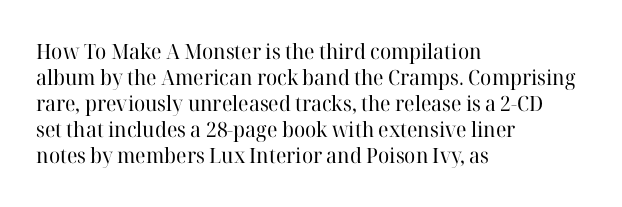
{"italic": "no", "bold": "no", "underline": "no", "align": "left", "line_spacing_ratio": 1.24, "letter_spacing": "normal", "letter_spacing_em": 0.0, "glyph_px": 21}
